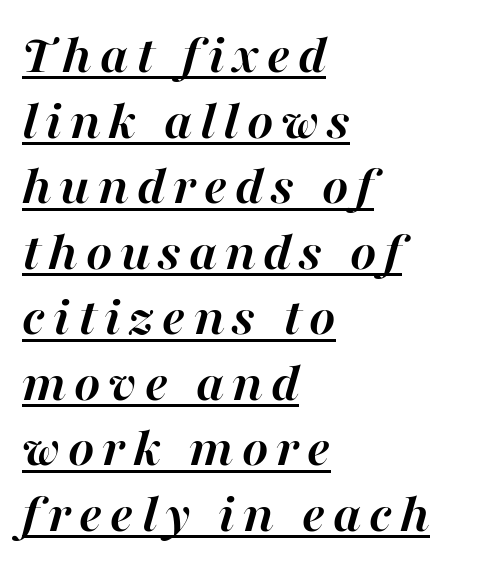
{"italic": "yes", "lean": "right", "slant_degrees": 16, "bold": "yes", "weight": "semibold", "width": "normal", "stroke_contrast": "high", "x_height": "medium", "monospaced": "no", "underline": "yes", "align": "left", "line_spacing_ratio": 1.17, "glyph_px": 56}
